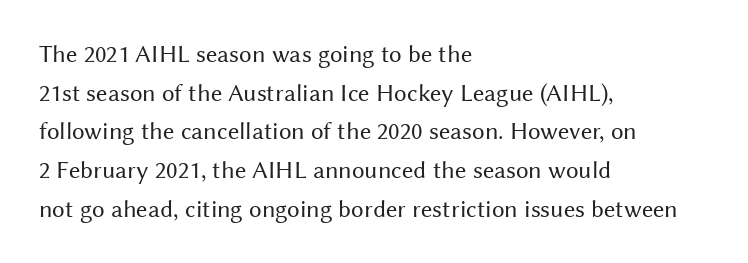
The image shows 25 px text type, upright; set left-aligned, normal line spacing (1.55x), normal letter spacing, not underlined.
